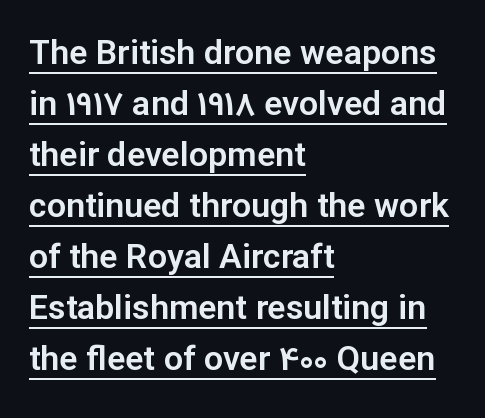
The image shows 34 px sans-serif type, upright; set left-aligned, normal line spacing (1.5x), normal letter spacing, underlined; low stroke contrast and a medium x-height.
